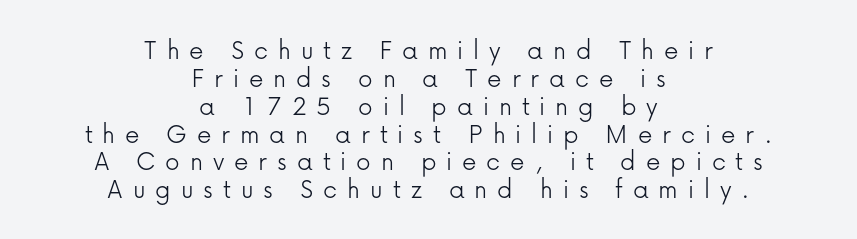
The image shows 29 px light sans-serif type, upright; set centered, tight line spacing (0.96x), unusually wide letter spacing (+0.34 em), not underlined; low stroke contrast and a medium x-height.
